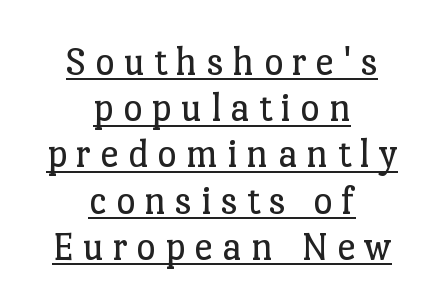
The font is comparable to plain body text, perhaps lighter. These lines are centered, leaving both edges ragged. This sample has the flowing, uneven cadence of proportional lettering. This is underlined copy, the kind a proofreader might mark for attention. The lines are packed closely together with very little leading.
